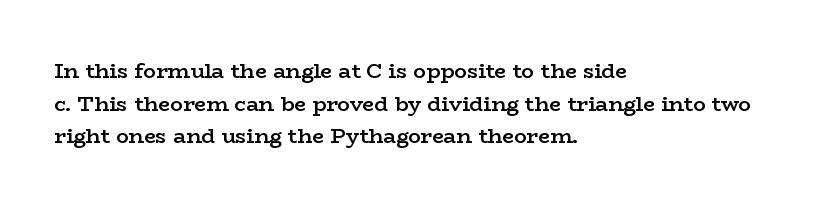
The image shows 21 px text type, upright; set left-aligned, normal line spacing (1.55x), normal letter spacing, not underlined.
